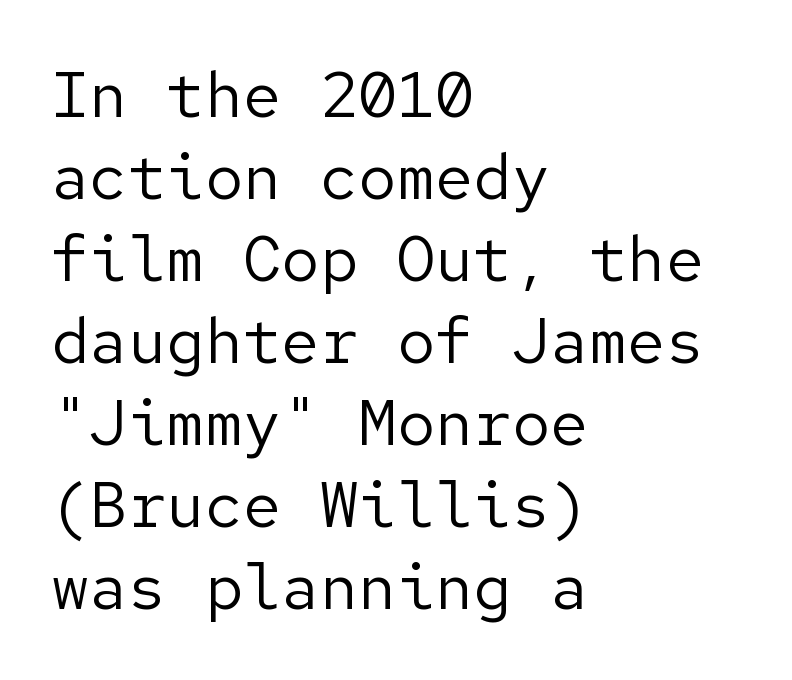
The image shows 64 px regular-weight sans-serif type, upright; set left-aligned, normal line spacing (1.28x), normal letter spacing, not underlined; low stroke contrast and a medium x-height.
